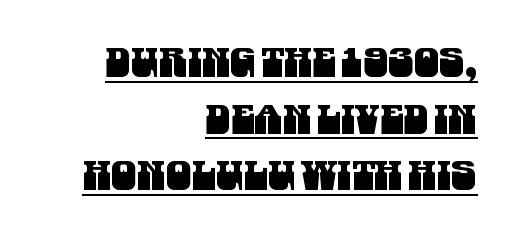
Layout note: lines flush right. A baseline rule has been typeset under these characters. Tracking value appears to be zero — textbook default spacing. Looks like regular typesetting: each glyph gets only the width it needs.
